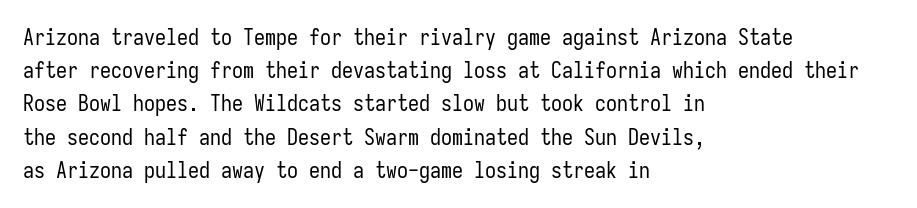
{"italic": "no", "bold": "no", "underline": "no", "align": "left", "line_spacing": "normal", "line_spacing_ratio": 1.51, "letter_spacing": "normal", "letter_spacing_em": 0.0, "glyph_px": 22}
